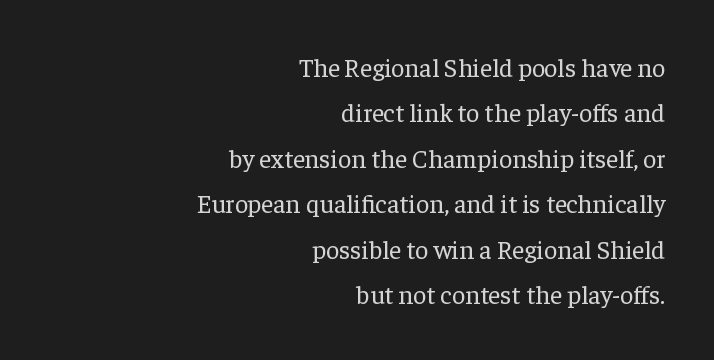
{"italic": "no", "bold": "no", "underline": "no", "align": "right", "line_spacing_ratio": 1.75, "letter_spacing": "normal", "letter_spacing_em": 0.0, "glyph_px": 26}
